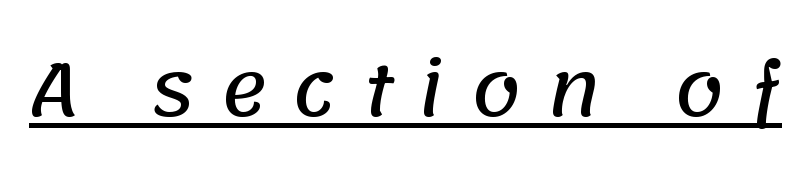
Q: Is the typeface a serif or a sans-serif typeface? A: Sans-serif.
Q: Is the text underlined? A: Yes.
Q: Is the spacing between letters normal or unusually wide? A: Unusually wide.
Q: Width (condensed, normal, or wide)? A: Normal.
Q: Stroke contrast? A: Low.
Q: x-height? A: Large.
Q: Monospaced? A: No.
